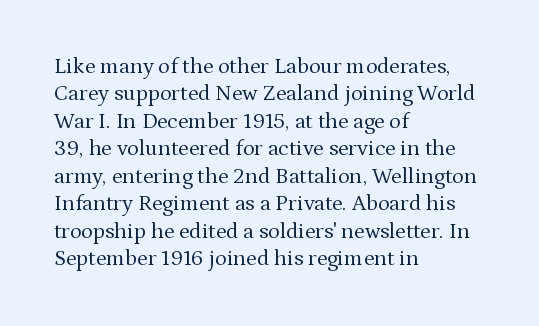
Q: Is the text bold? A: No.
Q: Is the text italic (slanted)? A: No, it is upright.
Q: Is the text underlined? A: No.
Q: How is the paragraph aligned? A: Left-aligned.
Q: Is the spacing between letters normal or unusually wide? A: Normal.
Q: Is the spacing between lines tight, normal or loose? A: Normal.
